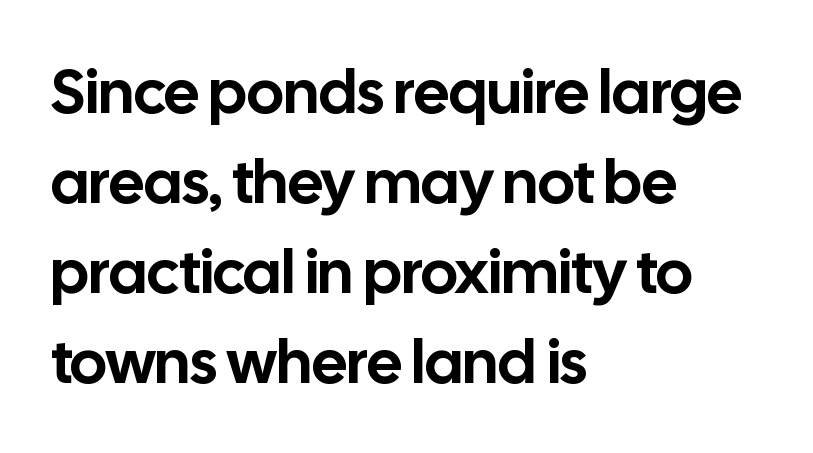
Q: Is the text italic (slanted)? A: No, it is upright.
Q: Is the typeface a serif or a sans-serif typeface? A: Sans-serif.
Q: Is the text underlined? A: No.
Q: How is the paragraph aligned? A: Left-aligned.
Q: Is the spacing between letters normal or unusually wide? A: Normal.
Q: Is the spacing between lines tight, normal or loose? A: Normal.
Q: Width (condensed, normal, or wide)? A: Normal.
Q: Stroke contrast? A: Low.
Q: x-height? A: Medium.
Q: Monospaced? A: No.
